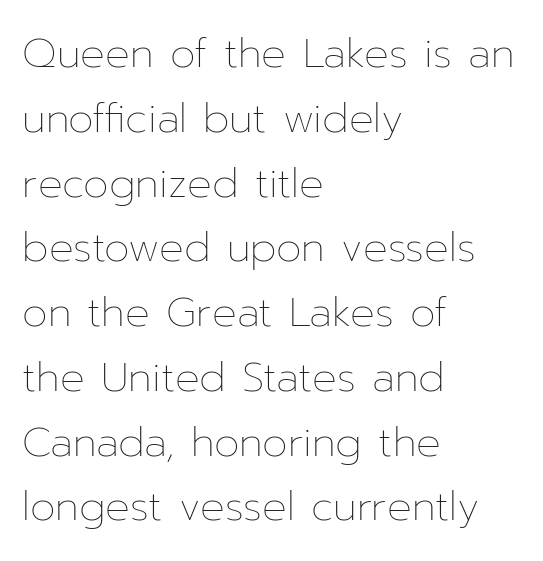
{"italic": "no", "bold": "no", "weight": "thin", "width": "normal", "stroke_contrast": "low", "x_height": "medium", "monospaced": "no", "underline": "no", "align": "left", "line_spacing": "normal", "line_spacing_ratio": 1.58, "letter_spacing": "normal", "letter_spacing_em": 0.0, "glyph_px": 41}
